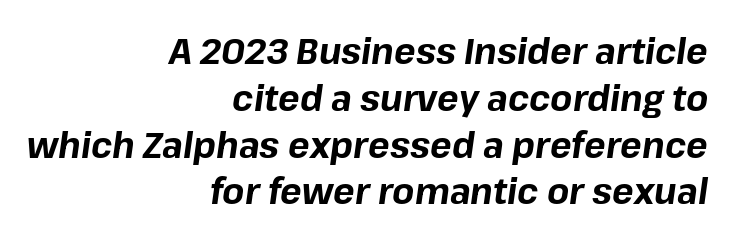
Q: Is the text bold? A: Yes.
Q: Is the text italic (slanted)? A: Yes, it leans right by about 8 degrees.
Q: Is the text underlined? A: No.
Q: How is the paragraph aligned? A: Right-aligned.
Q: Is the spacing between letters normal or unusually wide? A: Normal.
Q: Is the spacing between lines tight, normal or loose? A: Normal.
Q: Width (condensed, normal, or wide)? A: Normal.
Q: Stroke contrast? A: Low.
Q: x-height? A: Medium.
Q: Monospaced? A: No.
